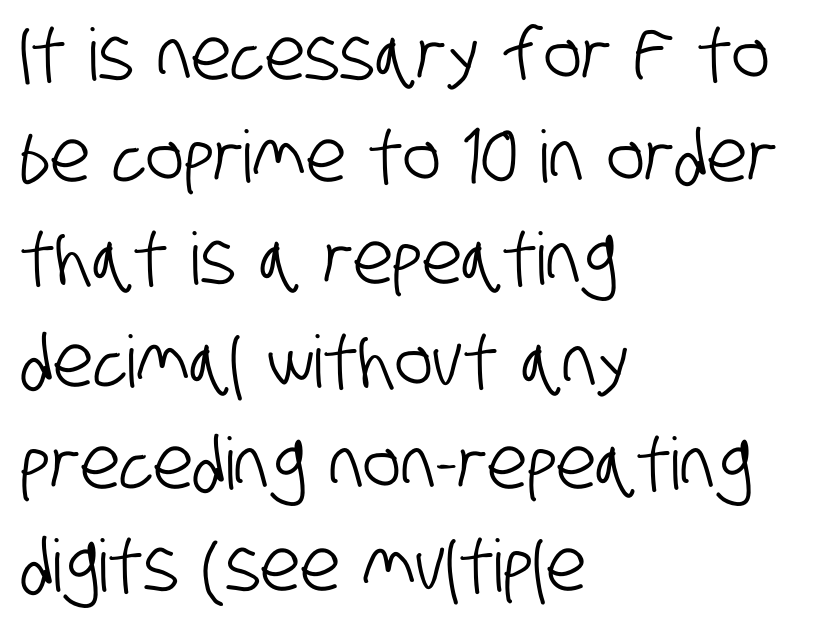
Does the type have serifs? No, each stem ends abruptly. Anything drawn beneath the words? Only blank space. The passage shown is typed in a proportional face where columns would drift. Standard letterfit; no display-style spreading of the glyphs. Whoever set this chose a conventional vertical rhythm. Does the copy run flush right? No — it runs flush left.
